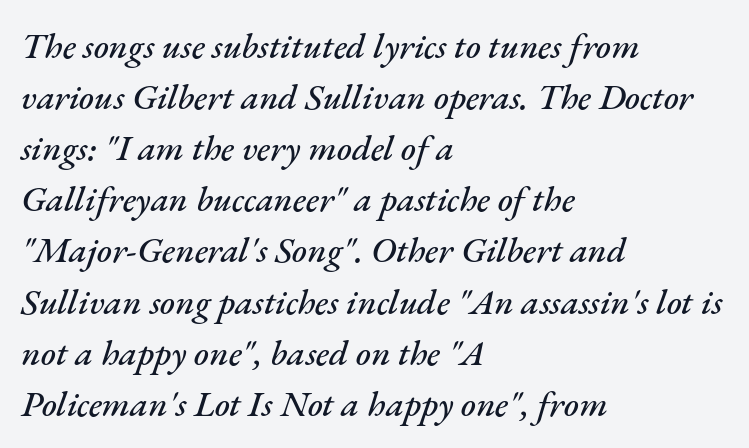
Every character sits at an angle, as italics do. Underlining? Definitely not there. No extra tracking has been applied to these lines. Line spacing here is normal. These lines stack with their left ends in a neat column. A typesetter would call this proportional, since set widths differ per character.
